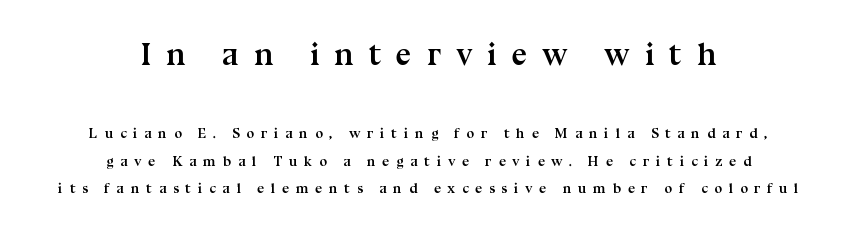
The typography opts for an upright posture over an oblique one. Leftover space on each line is divided equally before and after the words. The face used here appears at its bigger size in the upper chunk. Note: serifs present on the glyphs.
